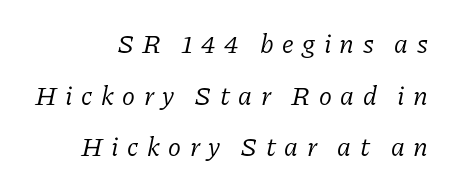
{"italic": "yes", "lean": "right", "slant_degrees": 11, "bold": "no", "underline": "no", "align": "right", "line_spacing": "loose", "line_spacing_ratio": 1.91, "letter_spacing": "wide", "letter_spacing_em": 0.31, "glyph_px": 27}
